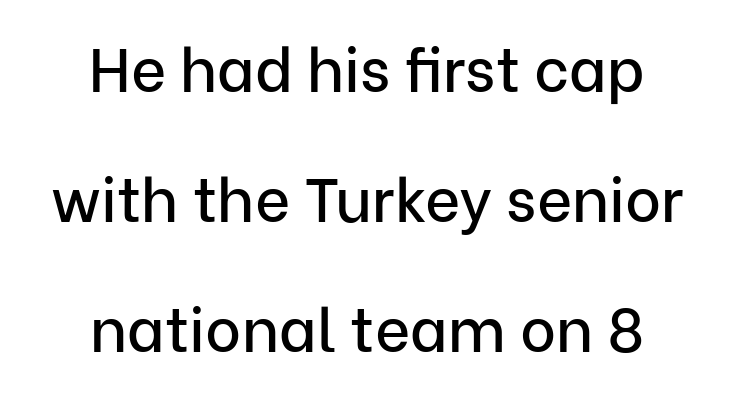
{"serif": "no", "italic": "no", "width": "normal", "stroke_contrast": "low", "x_height": "medium", "monospaced": "no", "underline": "no", "align": "center", "line_spacing": "loose", "line_spacing_ratio": 2.13, "letter_spacing": "normal", "letter_spacing_em": 0.0, "glyph_px": 61}
